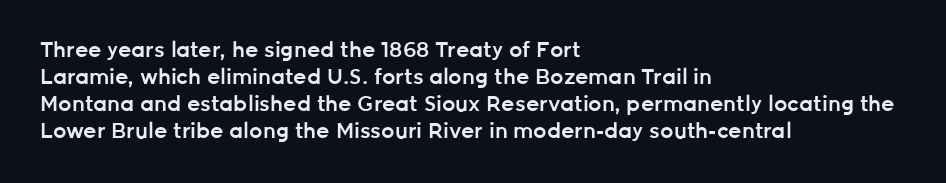
Posture: upright roman. Glance below the letters and you will spot only blank space. Its strokes are somewhat broadened, the hallmark of semibold type. Typeset ragged right — the left edge is the straight one.
